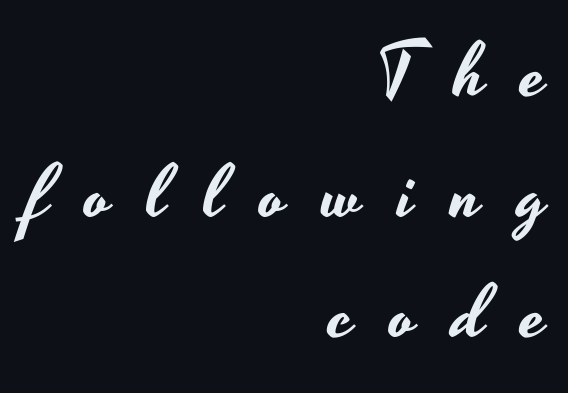
Q: Is the text italic (slanted)? A: Yes.
Q: Is the typeface a serif or a sans-serif typeface? A: Sans-serif.
Q: Is the text underlined? A: No.
Q: How is the paragraph aligned? A: Right-aligned.
Q: Is the spacing between letters normal or unusually wide? A: Unusually wide.
Q: Is the spacing between lines tight, normal or loose? A: Normal.
Q: Width (condensed, normal, or wide)? A: Wide.
Q: Stroke contrast? A: Low.
Q: x-height? A: Small.
Q: Monospaced? A: No.
